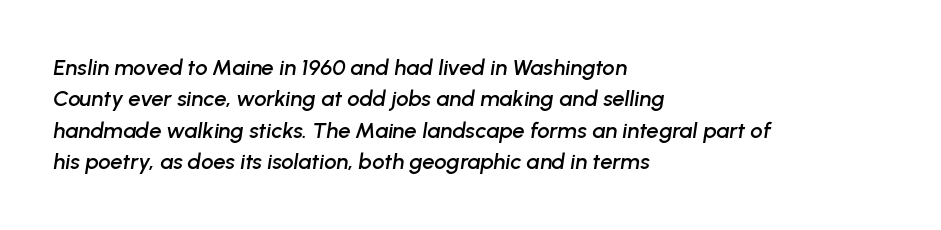
The image shows 22 px text type, italic (leaning right); set left-aligned, normal line spacing (1.43x), normal letter spacing, not underlined.
